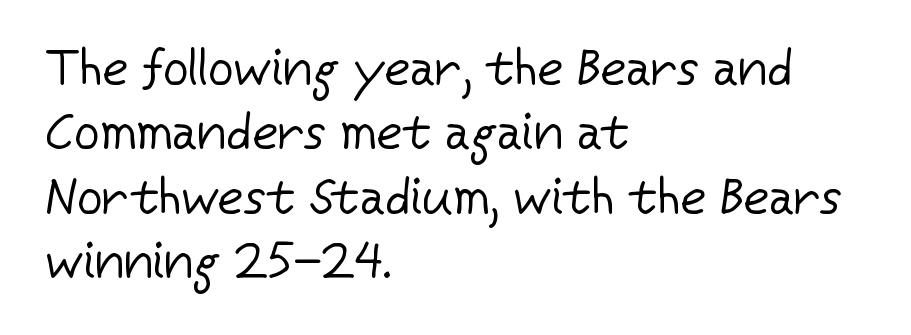
Q: Is the text bold? A: No.
Q: Is the text italic (slanted)? A: No, it is upright.
Q: Is the typeface a serif or a sans-serif typeface? A: Sans-serif.
Q: Is the text underlined? A: No.
Q: How is the paragraph aligned? A: Left-aligned.
Q: Is the spacing between letters normal or unusually wide? A: Normal.
Q: Is the spacing between lines tight, normal or loose? A: Normal.
Q: Width (condensed, normal, or wide)? A: Normal.
Q: Stroke contrast? A: Low.
Q: x-height? A: Medium.
Q: Monospaced? A: No.
